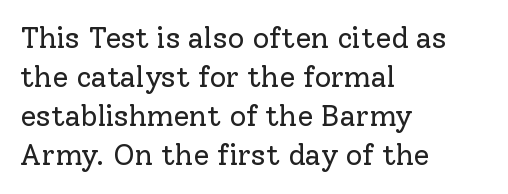
The image shows 29 px regular-weight serif type, upright; set left-aligned, normal line spacing (1.35x), normal letter spacing, not underlined; low stroke contrast and a medium x-height.
